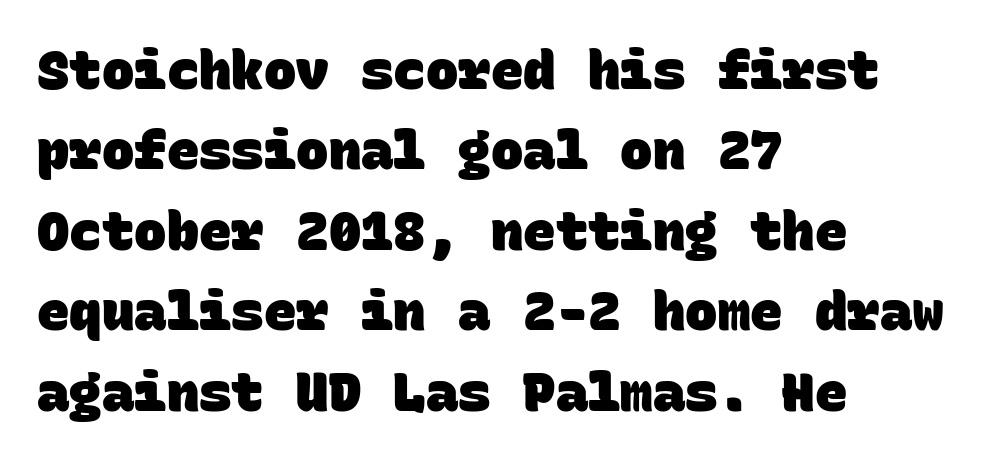
The image shows 54 px heavy sans-serif type, monospaced; set left-aligned, normal line spacing (1.49x), normal letter spacing, not underlined; low stroke contrast and a large x-height.
